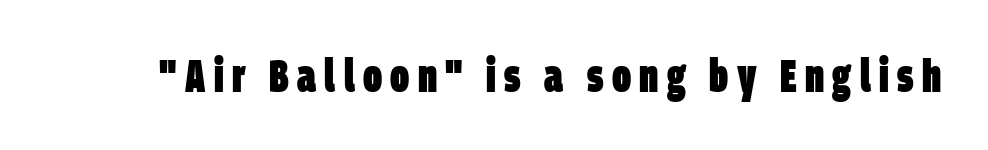
{"serif": "no", "bold": "yes", "weight": "heavy", "width": "condensed", "stroke_contrast": "low", "x_height": "large", "monospaced": "no", "underline": "no", "glyph_px": 46}
